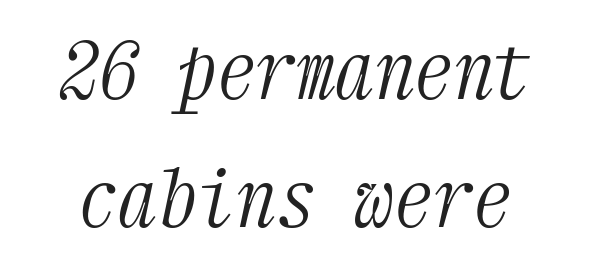
The image shows 79 px light, condensed serif type, italic (leaning right), monospaced; set normal line spacing (1.62x), normal letter spacing, not underlined; medium stroke contrast and a medium x-height.
